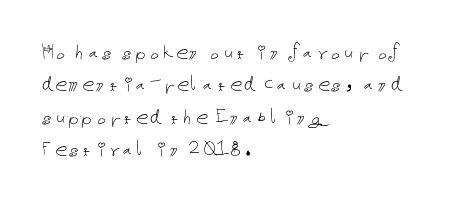
{"italic": "no", "bold": "no", "underline": "no", "align": "left", "line_spacing": "normal", "line_spacing_ratio": 1.35, "letter_spacing": "normal", "letter_spacing_em": 0.0, "glyph_px": 24}
